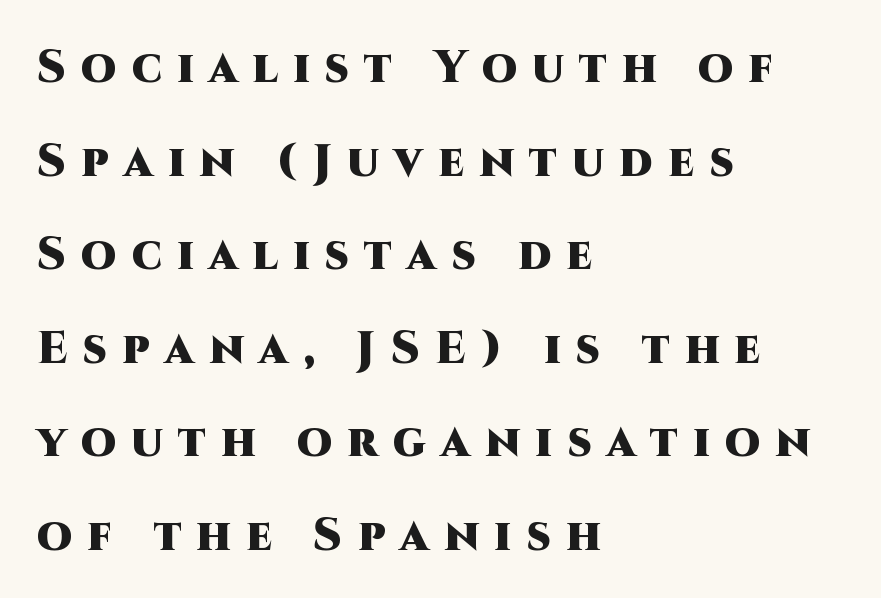
{"serif": "no", "italic": "no", "bold": "yes", "weight": "heavy", "width": "normal", "stroke_contrast": "high", "x_height": "large", "monospaced": "no", "underline": "no", "align": "left", "line_spacing": "loose", "line_spacing_ratio": 2.08, "letter_spacing": "wide", "letter_spacing_em": 0.34, "glyph_px": 45}
